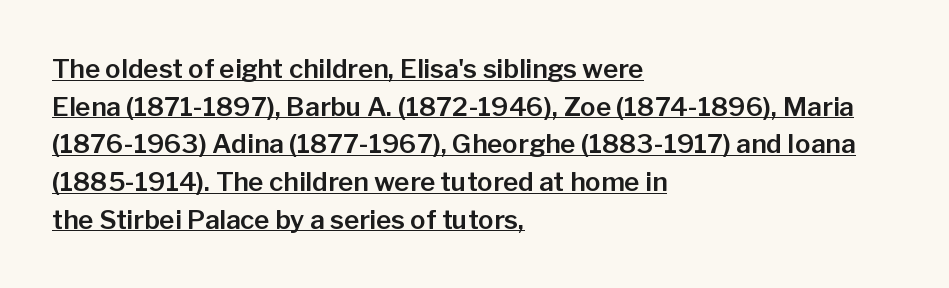
{"italic": "no", "underline": "yes", "align": "left", "line_spacing": "normal", "line_spacing_ratio": 1.45, "letter_spacing": "normal", "letter_spacing_em": 0.0, "glyph_px": 26}
